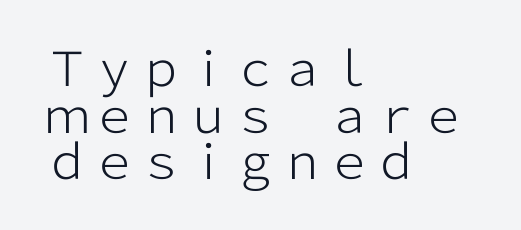
{"serif": "no", "italic": "no", "bold": "no", "weight": "light", "width": "normal", "stroke_contrast": "low", "x_height": "medium", "monospaced": "no", "underline": "no", "align": "left", "line_spacing": "tight", "line_spacing_ratio": 0.99, "letter_spacing": "normal", "letter_spacing_em": 0.0, "glyph_px": 47}
